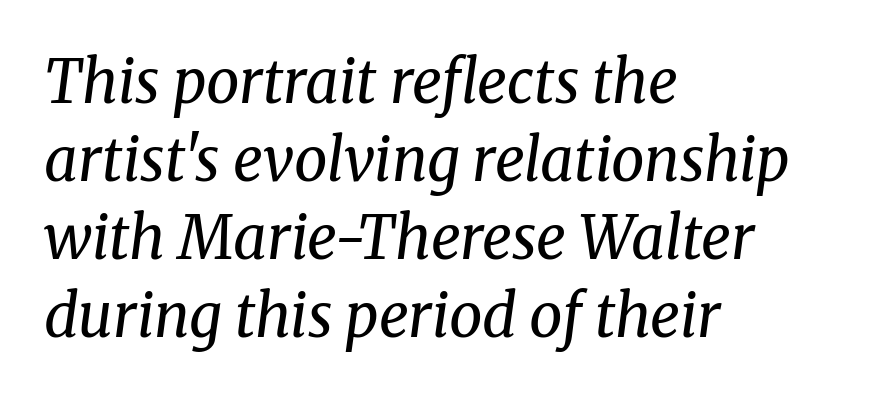
Line beginnings align vertically; line endings do not. The tracking reads as untouched default to a designer's eye. A bare baseline throughout the passage. The font sits on the lighter half of the weight spectrum, regular included. Yep, those are serifs on the letters. Proportional: the letters do not fall into vertical columns.
